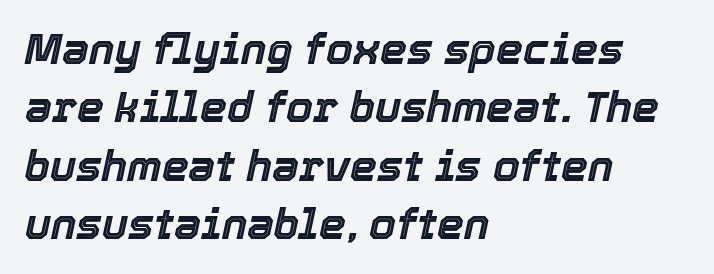
Q: Is the text italic (slanted)? A: Yes, it leans right by about 12 degrees.
Q: Is the text underlined? A: No.
Q: How is the paragraph aligned? A: Left-aligned.
Q: Is the spacing between letters normal or unusually wide? A: Normal.
Q: Is the spacing between lines tight, normal or loose? A: Normal.
Q: Width (condensed, normal, or wide)? A: Normal.
Q: x-height? A: Medium.
Q: Monospaced? A: No.
